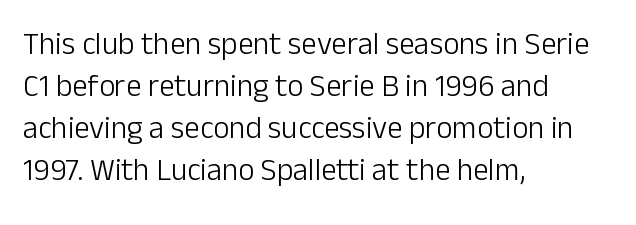
{"serif": "no", "italic": "no", "bold": "no", "weight": "light", "width": "normal", "stroke_contrast": "low", "x_height": "medium", "monospaced": "no", "underline": "no", "align": "left", "line_spacing": "normal", "line_spacing_ratio": 1.35, "letter_spacing": "normal", "letter_spacing_em": 0.0, "glyph_px": 31}
